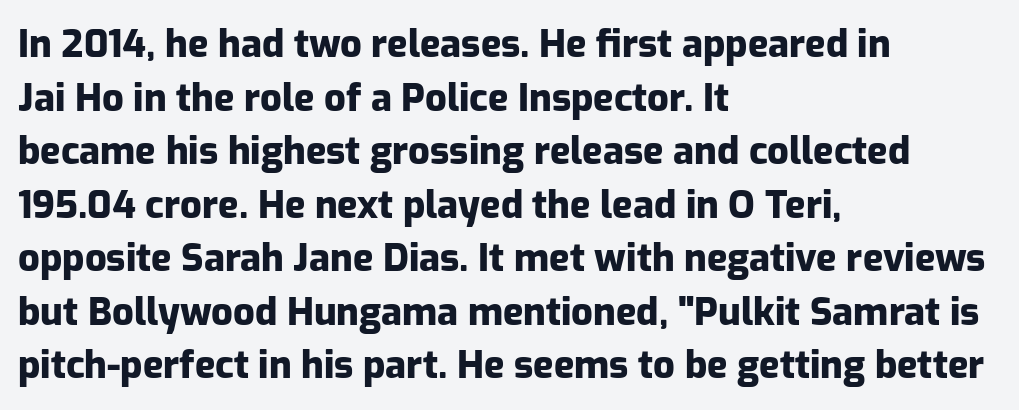
Are there feet on the stems? There aren't — it's a sans. What weight is shown? A full bold with thick strokes. Character widths vary here, with narrow letters taking less room than wide ones. Interline gaps are of average width in this sample. Is there any slant? The stems are plumb. Descender tails drop into unmarked territory.
